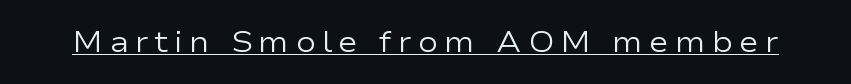
Q: Is the text bold? A: No.
Q: Is the text italic (slanted)? A: No, it is upright.
Q: Is the typeface a serif or a sans-serif typeface? A: Sans-serif.
Q: Is the text underlined? A: Yes.
Q: Is the spacing between letters normal or unusually wide? A: Unusually wide.
Q: Width (condensed, normal, or wide)? A: Wide.
Q: Stroke contrast? A: Low.
Q: x-height? A: Medium.
Q: Monospaced? A: No.
